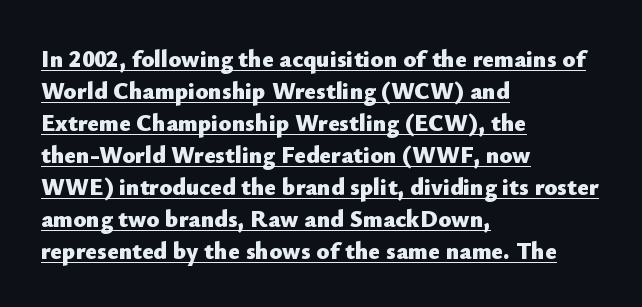
Q: Is the text bold? A: Yes.
Q: Is the text italic (slanted)? A: No, it is upright.
Q: Is the text underlined? A: Yes.
Q: How is the paragraph aligned? A: Left-aligned.
Q: Is the spacing between letters normal or unusually wide? A: Normal.
Q: Is the spacing between lines tight, normal or loose? A: Normal.
